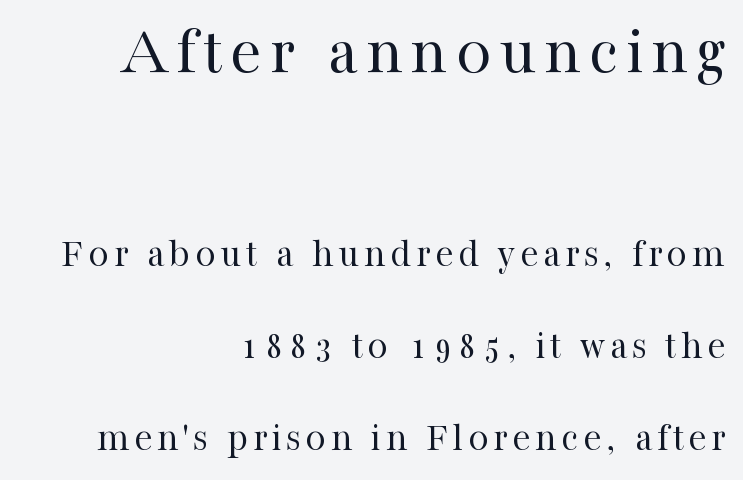
{"serif": "yes", "italic": "no", "bold": "no", "weight": "regular", "width": "normal", "stroke_contrast": "high", "x_height": "medium", "monospaced": "no", "underline": "no", "align": "right", "line_spacing": "loose", "line_spacing_ratio": 2.25, "larger_block": "first", "size_ratio": 1.73, "glyph_px": 71}
